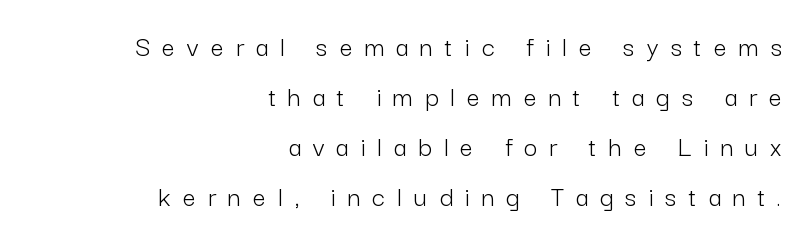
{"serif": "no", "italic": "no", "bold": "no", "weight": "light", "width": "normal", "stroke_contrast": "low", "x_height": "medium", "monospaced": "no", "underline": "no", "align": "right", "line_spacing_ratio": 1.72, "letter_spacing": "wide", "letter_spacing_em": 0.42, "glyph_px": 29}
